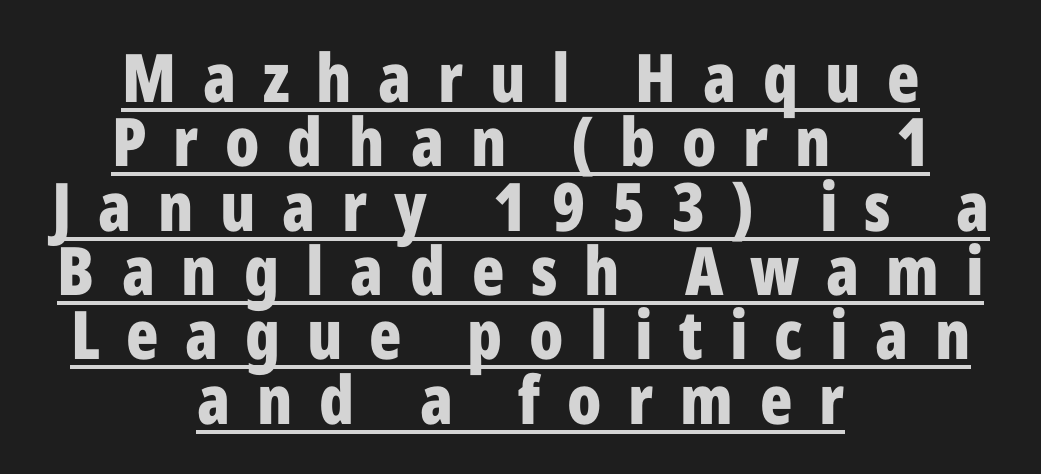
{"serif": "no", "italic": "no", "bold": "yes", "weight": "bold", "width": "condensed", "stroke_contrast": "low", "x_height": "medium", "monospaced": "no", "underline": "yes", "align": "center", "line_spacing": "tight", "line_spacing_ratio": 0.96, "letter_spacing": "wide", "letter_spacing_em": 0.4, "glyph_px": 67}
